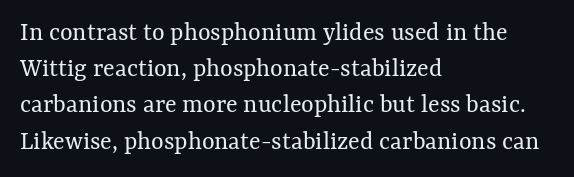
The strokes carry an ordinary text weight at most. Teacher's note: observe the even left margin — that is flush-left alignment. The lines sit at an ordinary, default distance from one another. Does extra space separate the letters? No, they use regular spacing. Posture: vertical. The specimen omits any rule beneath the text block's lines.
